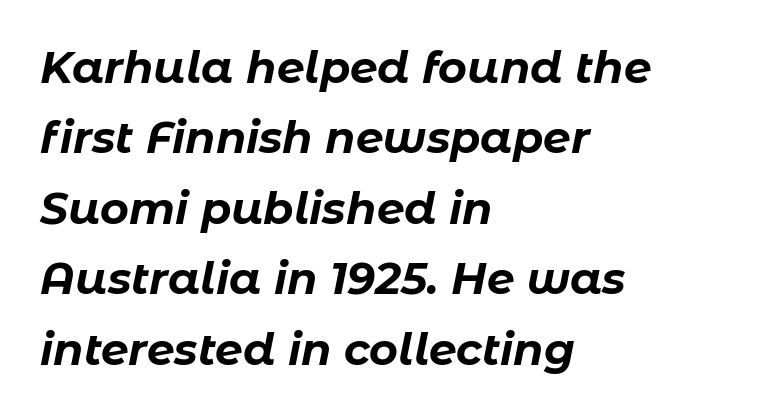
Q: Is the text bold? A: Yes.
Q: Is the text italic (slanted)? A: Yes, it leans right by about 11 degrees.
Q: Is the text underlined? A: No.
Q: How is the paragraph aligned? A: Left-aligned.
Q: Is the spacing between letters normal or unusually wide? A: Normal.
Q: Is the spacing between lines tight, normal or loose? A: Normal.
Q: Width (condensed, normal, or wide)? A: Normal.
Q: Stroke contrast? A: Low.
Q: x-height? A: Medium.
Q: Monospaced? A: No.
